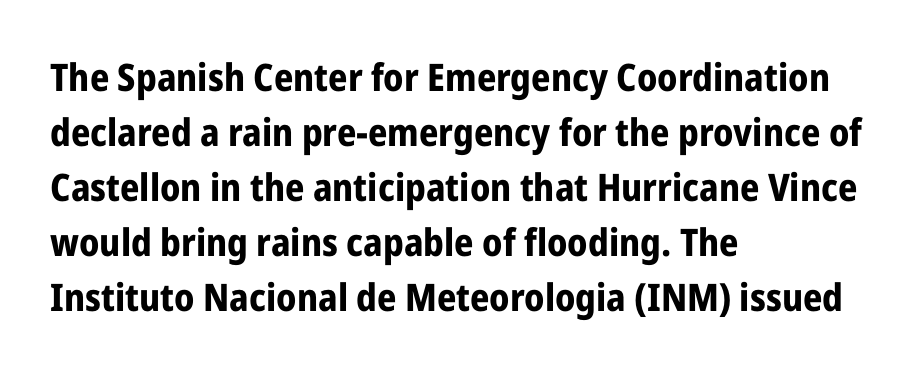
Q: Is the text bold? A: Yes.
Q: Is the text italic (slanted)? A: No, it is upright.
Q: Is the typeface a serif or a sans-serif typeface? A: Sans-serif.
Q: Is the text underlined? A: No.
Q: How is the paragraph aligned? A: Left-aligned.
Q: Is the spacing between letters normal or unusually wide? A: Normal.
Q: Is the spacing between lines tight, normal or loose? A: Normal.
Q: Width (condensed, normal, or wide)? A: Condensed.
Q: Stroke contrast? A: Low.
Q: x-height? A: Medium.
Q: Monospaced? A: No.
